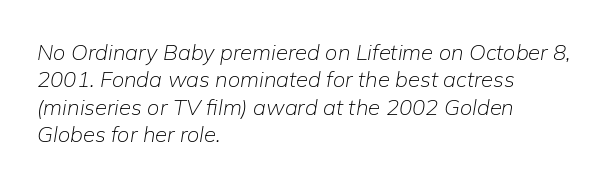
Q: Is the text bold? A: No.
Q: Is the text italic (slanted)? A: Yes, it leans right by about 9 degrees.
Q: Is the text underlined? A: No.
Q: How is the paragraph aligned? A: Left-aligned.
Q: Is the spacing between letters normal or unusually wide? A: Normal.
